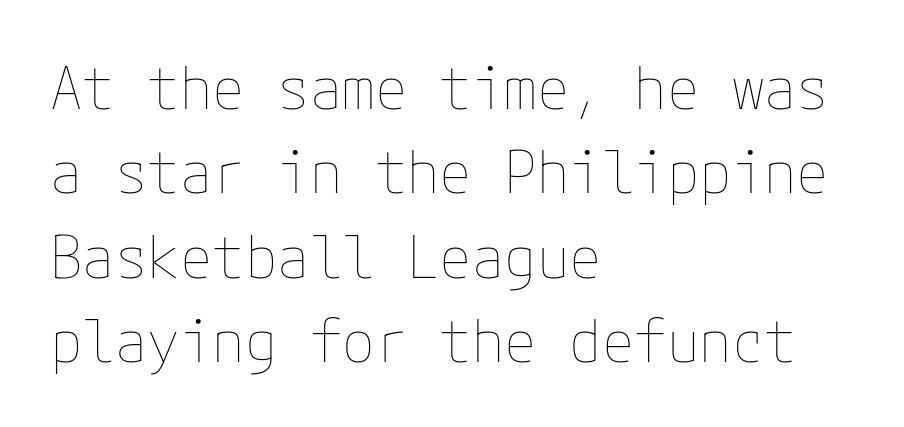
The image shows 59 px thin type, upright; set left-aligned, normal line spacing (1.43x), normal letter spacing, not underlined; low stroke contrast and a medium x-height.
